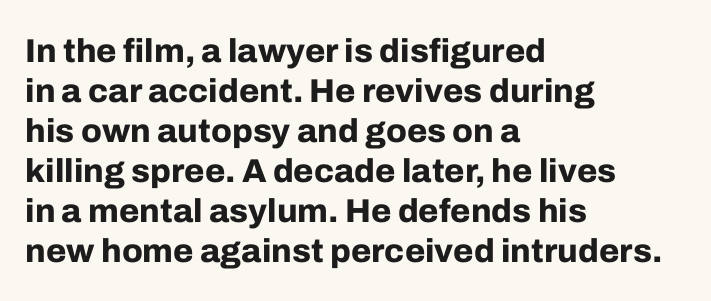
Is the type bold? Yes — the strokes are clearly thick and heavy. Each line starts at the same left margin while the right side varies. This rendering leaves character spacing at its baseline value. Rule under the text: the space is simply empty.
